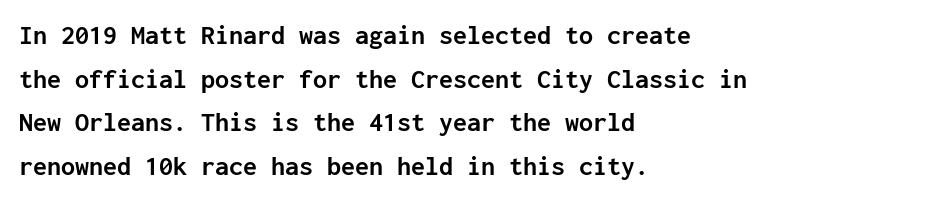
What's the leading like? Ordinary, nothing unusual. A full-strength bold gives these letters their thick strokes. Caption: standard tracking, unaltered. Teacher's note: observe the even left margin — that is flush-left alignment. Any mark beneath the type? The region is blank. The typeface chosen for these lines omits serifs.
